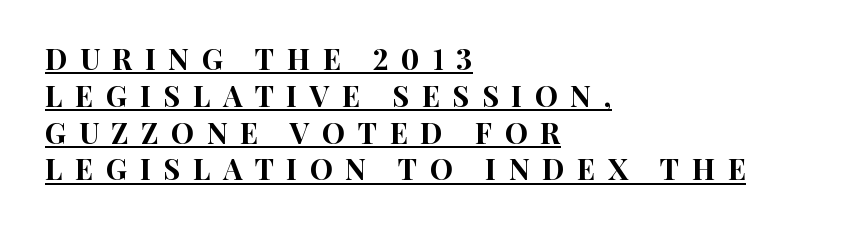
Do the characters align in a grid? No, the font is proportional. This is sans-serif lettering, the kind often seen on screens and signage. You could only call the tracking loose — the letters float apart. Is there much room between lines? A standard amount, neither cramped nor airy. This rendering features underlined lettering. Each line starts at the same left margin while the right side varies.
